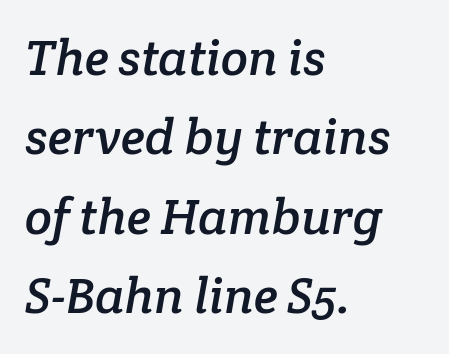
The gaps between neighbouring characters are ordinary and unremarkable. The lines are quadded left. One glance says typical: line gaps are just what's usual. No word sits above an underline.
